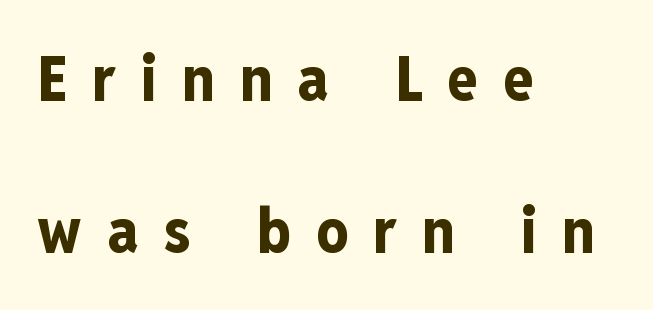
{"serif": "no", "italic": "no", "bold": "yes", "weight": "bold", "width": "condensed", "stroke_contrast": "low", "x_height": "medium", "monospaced": "no", "underline": "no", "align": "left", "line_spacing": "loose", "line_spacing_ratio": 2.42, "letter_spacing": "wide", "letter_spacing_em": 0.4, "glyph_px": 63}
